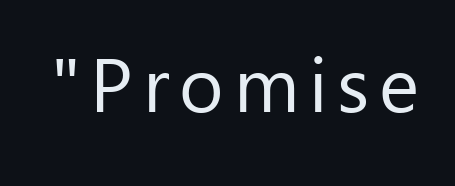
{"serif": "no", "italic": "no", "bold": "no", "weight": "regular", "width": "normal", "stroke_contrast": "low", "x_height": "medium", "monospaced": "no", "underline": "no", "glyph_px": 76}
